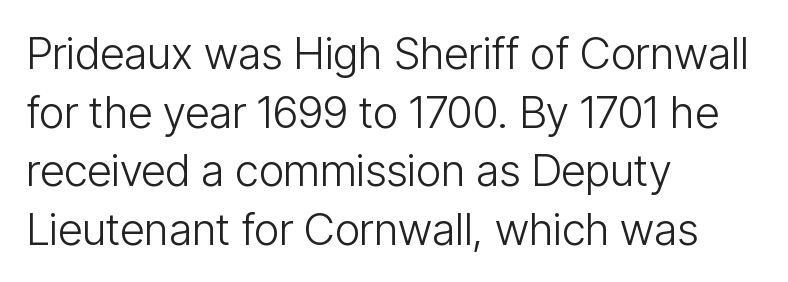
{"serif": "no", "italic": "no", "bold": "no", "weight": "light", "width": "condensed", "stroke_contrast": "low", "x_height": "medium", "monospaced": "no", "underline": "no", "align": "left", "line_spacing": "normal", "line_spacing_ratio": 1.33, "letter_spacing": "normal", "letter_spacing_em": 0.0, "glyph_px": 44}
